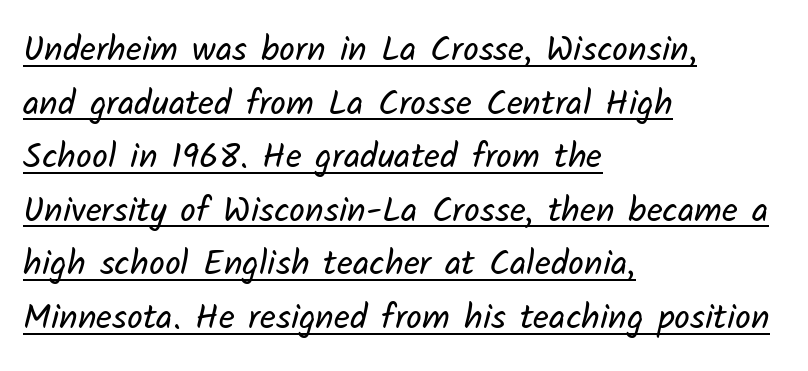
The image shows 35 px regular-weight sans-serif type; set left-aligned, normal line spacing (1.53x), normal letter spacing, underlined; low stroke contrast and a medium x-height.
